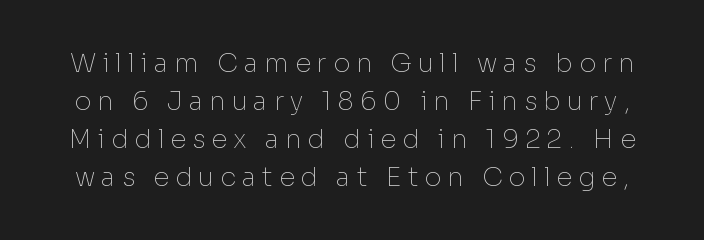
{"italic": "no", "bold": "no", "underline": "no", "line_spacing": "normal", "line_spacing_ratio": 1.46, "letter_spacing": "wide", "letter_spacing_em": 0.23, "glyph_px": 26}
